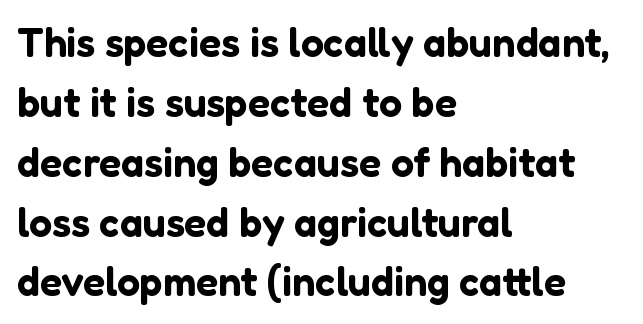
The image shows 41 px sans-serif type, upright; set left-aligned, normal line spacing (1.46x), normal letter spacing, not underlined; low stroke contrast and a medium x-height.
